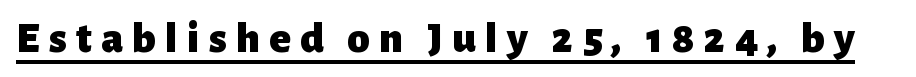
The font is running at its bold setting. Every character sits straight up, as roman type does. Here the glyphs are tracked loosely, breaking word shapes into spaced letters. Spacing verdict: proportional, widths tailored to each character. The rendering shows plain stroke endings on the letterforms — a sans-serif design. The sample's only ornament is a line tracing under the words.
